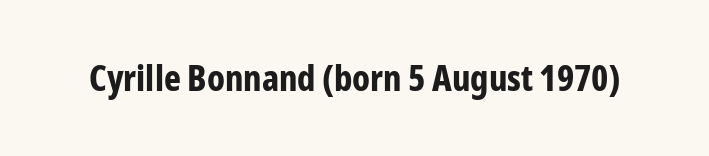
Q: Is the text bold? A: Yes.
Q: Is the text italic (slanted)? A: No, it is upright.
Q: Is the typeface a serif or a sans-serif typeface? A: Sans-serif.
Q: Is the text underlined? A: No.
Q: Is the spacing between letters normal or unusually wide? A: Normal.
Q: Width (condensed, normal, or wide)? A: Condensed.
Q: Stroke contrast? A: Low.
Q: x-height? A: Medium.
Q: Monospaced? A: No.
